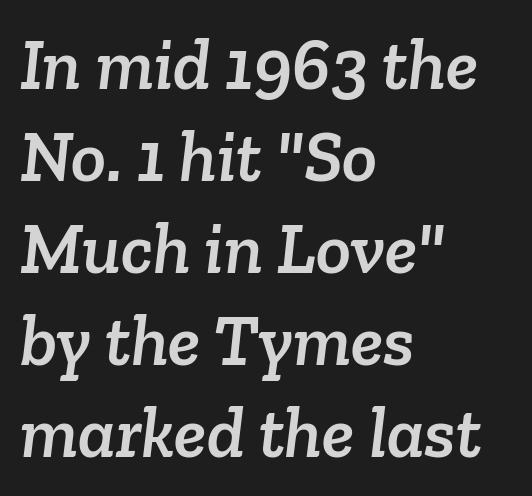
Q: Is the typeface a serif or a sans-serif typeface? A: Serif.
Q: Is the text underlined? A: No.
Q: How is the paragraph aligned? A: Left-aligned.
Q: Is the spacing between letters normal or unusually wide? A: Normal.
Q: Is the spacing between lines tight, normal or loose? A: Normal.
Q: Width (condensed, normal, or wide)? A: Normal.
Q: Stroke contrast? A: Low.
Q: x-height? A: Medium.
Q: Monospaced? A: No.
